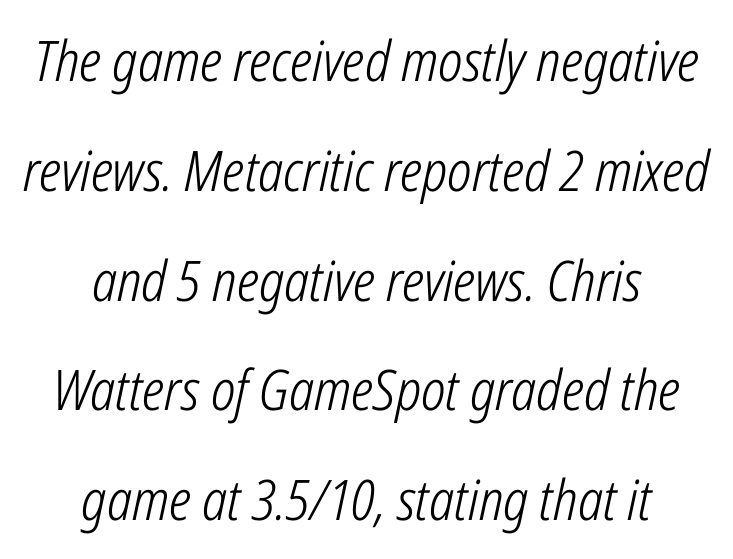
Q: Is the text bold? A: No.
Q: Is the text italic (slanted)? A: Yes, it leans right by about 12 degrees.
Q: Is the text underlined? A: No.
Q: How is the paragraph aligned? A: Centered.
Q: Is the spacing between letters normal or unusually wide? A: Normal.
Q: Is the spacing between lines tight, normal or loose? A: Loose.
Q: Width (condensed, normal, or wide)? A: Condensed.
Q: Stroke contrast? A: Low.
Q: x-height? A: Medium.
Q: Monospaced? A: No.
